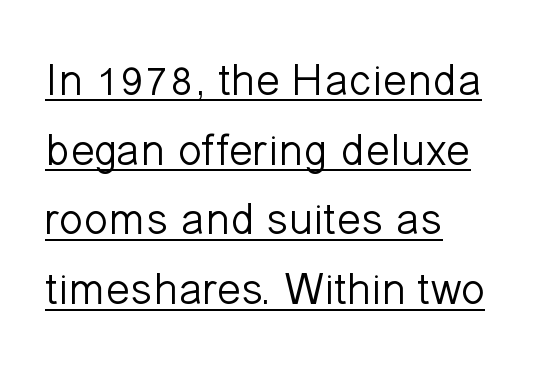
Where is the straight margin? On the left. No heavy texture on the line: the type isn't bold. The passage shown is typed in a proportional face where columns would drift. These lines keep a tight, regular rhythm from letter to letter. Do the letters lean? They stand straight.
